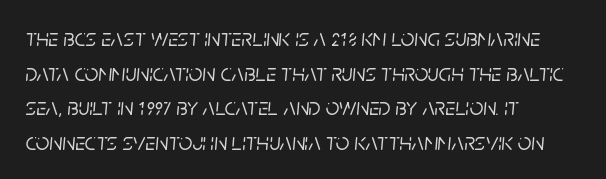
The image shows 24 px text type, italic (leaning right); set left-aligned, normal line spacing (1.44x), normal letter spacing, not underlined.
